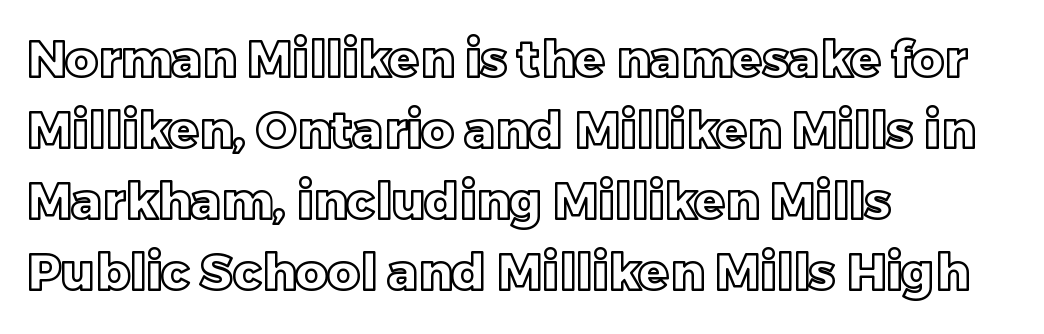
{"italic": "no", "width": "normal", "x_height": "large", "monospaced": "no", "underline": "no", "align": "left", "line_spacing": "normal", "line_spacing_ratio": 1.42, "letter_spacing": "normal", "letter_spacing_em": 0.0, "glyph_px": 50}
